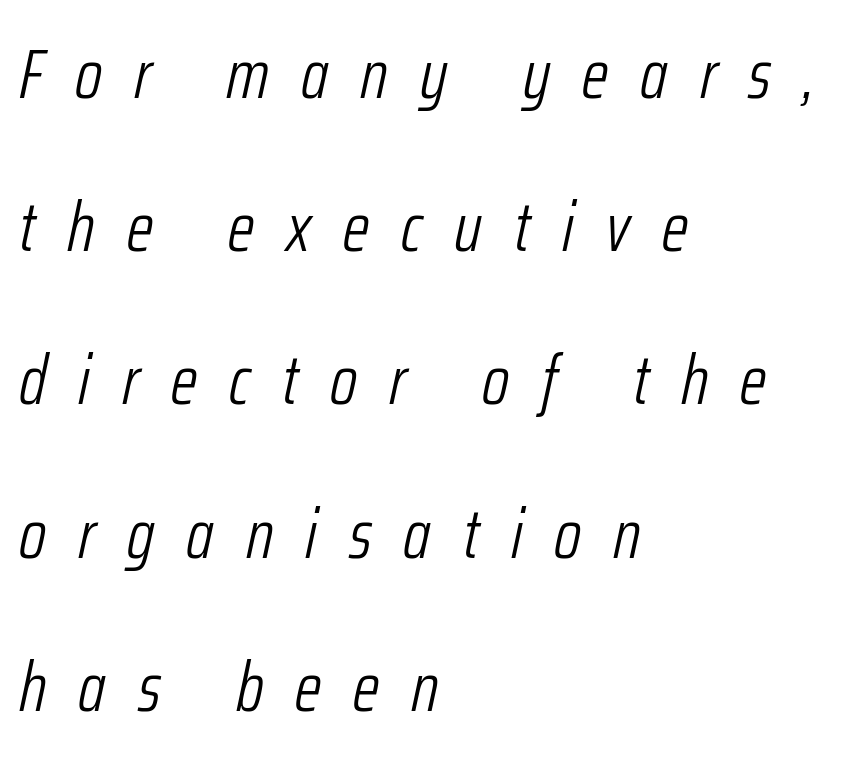
Q: Is the text bold? A: No.
Q: Is the text italic (slanted)? A: Yes, it leans right by about 12 degrees.
Q: Is the text underlined? A: No.
Q: How is the paragraph aligned? A: Left-aligned.
Q: Is the spacing between letters normal or unusually wide? A: Unusually wide.
Q: Is the spacing between lines tight, normal or loose? A: Loose.
Q: Width (condensed, normal, or wide)? A: Condensed.
Q: Stroke contrast? A: Low.
Q: x-height? A: Medium.
Q: Monospaced? A: No.
